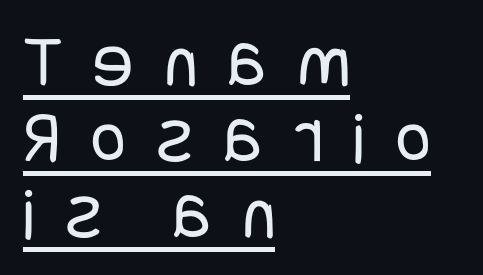
The image shows 76 px regular-weight, condensed sans-serif type, upright; set left-aligned, tight line spacing (1.0x), unusually wide letter spacing (+0.4 em), underlined; low stroke contrast and a large x-height.
